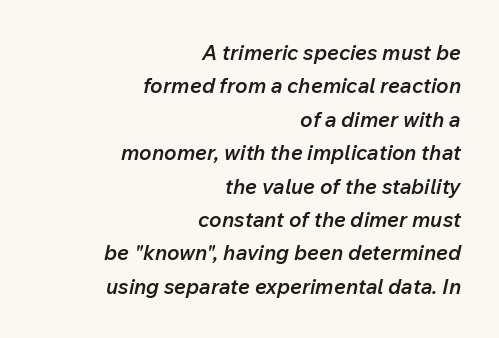
Q: Is the text bold? A: Semi-bold.
Q: Is the text italic (slanted)? A: Yes, it leans right by about 12 degrees.
Q: Is the text underlined? A: No.
Q: How is the paragraph aligned? A: Right-aligned.
Q: Is the spacing between letters normal or unusually wide? A: Normal.
Q: Is the spacing between lines tight, normal or loose? A: Normal.
